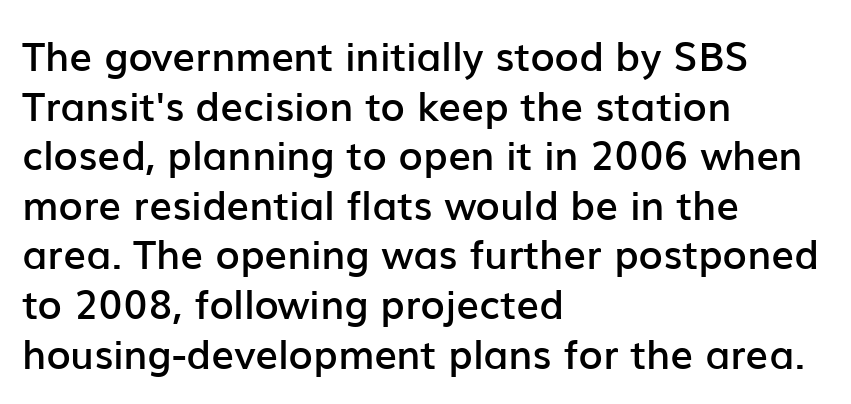
Q: Is the text bold? A: Semi-bold.
Q: Is the text italic (slanted)? A: No, it is upright.
Q: Is the typeface a serif or a sans-serif typeface? A: Sans-serif.
Q: Is the text underlined? A: No.
Q: How is the paragraph aligned? A: Left-aligned.
Q: Is the spacing between letters normal or unusually wide? A: Normal.
Q: Width (condensed, normal, or wide)? A: Normal.
Q: Stroke contrast? A: Low.
Q: x-height? A: Medium.
Q: Monospaced? A: No.
